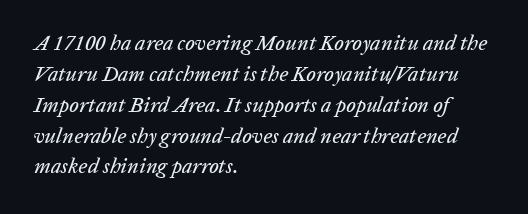
{"italic": "yes", "lean": "right", "slant_degrees": 20, "underline": "no", "align": "left", "line_spacing": "normal", "line_spacing_ratio": 1.47, "letter_spacing": "normal", "letter_spacing_em": 0.0, "glyph_px": 21}
